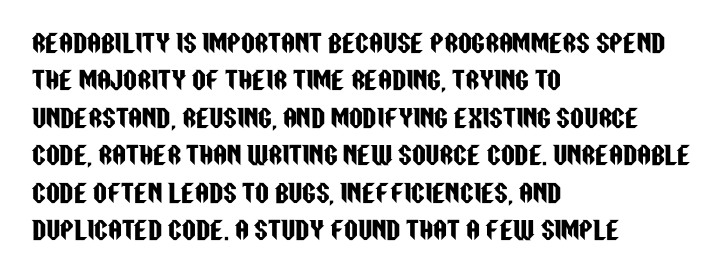
Q: Is the text italic (slanted)? A: No, it is upright.
Q: Is the text underlined? A: No.
Q: How is the paragraph aligned? A: Left-aligned.
Q: Is the spacing between letters normal or unusually wide? A: Normal.
Q: Is the spacing between lines tight, normal or loose? A: Normal.
